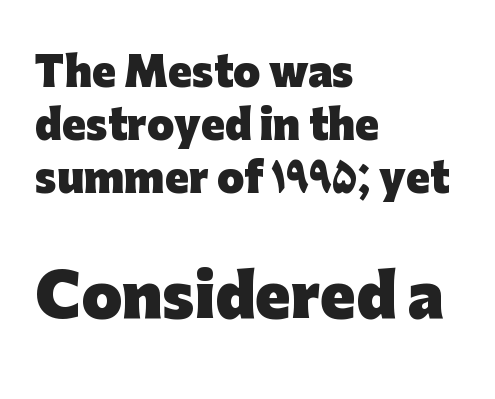
The image shows 58 px heavy sans-serif type, upright; set left-aligned, normal line spacing (1.36x), normal letter spacing, not underlined; the second (bottom) block is 1.49x larger; low stroke contrast and a medium x-height.
